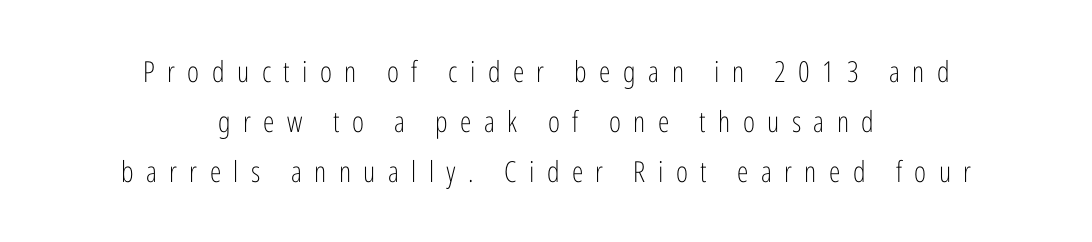
Q: Is the text bold? A: No.
Q: Is the text italic (slanted)? A: No, it is upright.
Q: Is the typeface a serif or a sans-serif typeface? A: Sans-serif.
Q: Is the text underlined? A: No.
Q: How is the paragraph aligned? A: Centered.
Q: Is the spacing between letters normal or unusually wide? A: Unusually wide.
Q: Width (condensed, normal, or wide)? A: Condensed.
Q: Stroke contrast? A: Low.
Q: x-height? A: Medium.
Q: Monospaced? A: No.
